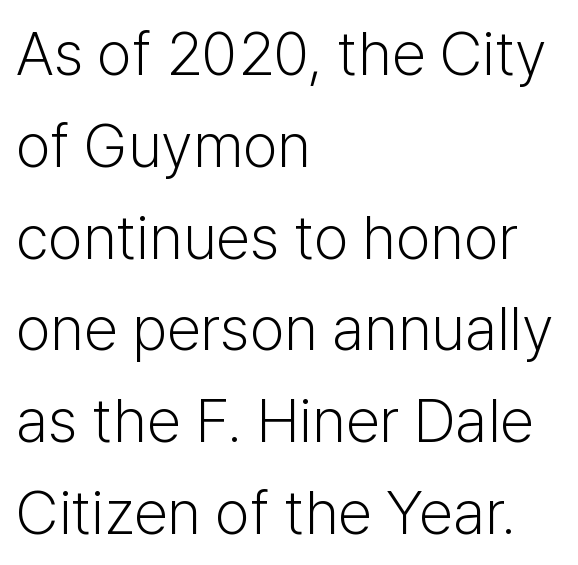
The image shows 62 px light sans-serif type, upright; set left-aligned, normal line spacing (1.48x), normal letter spacing, not underlined; low stroke contrast and a medium x-height.
